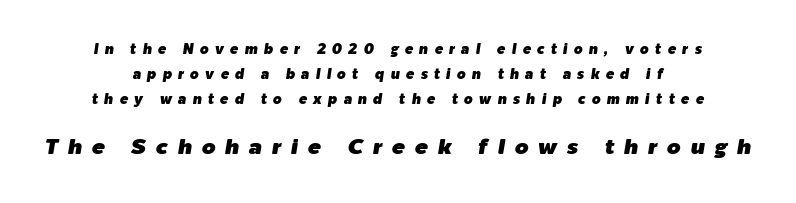
The following chunk of copy outweighs the initial chunk in type size. This rendering features lettering with no underline. Both edges are ragged and mirror each other, which tells us the setting is centered. The tracking jumps out immediately: characters are airy and widely separated. The specimen reads as italic at a glance.
